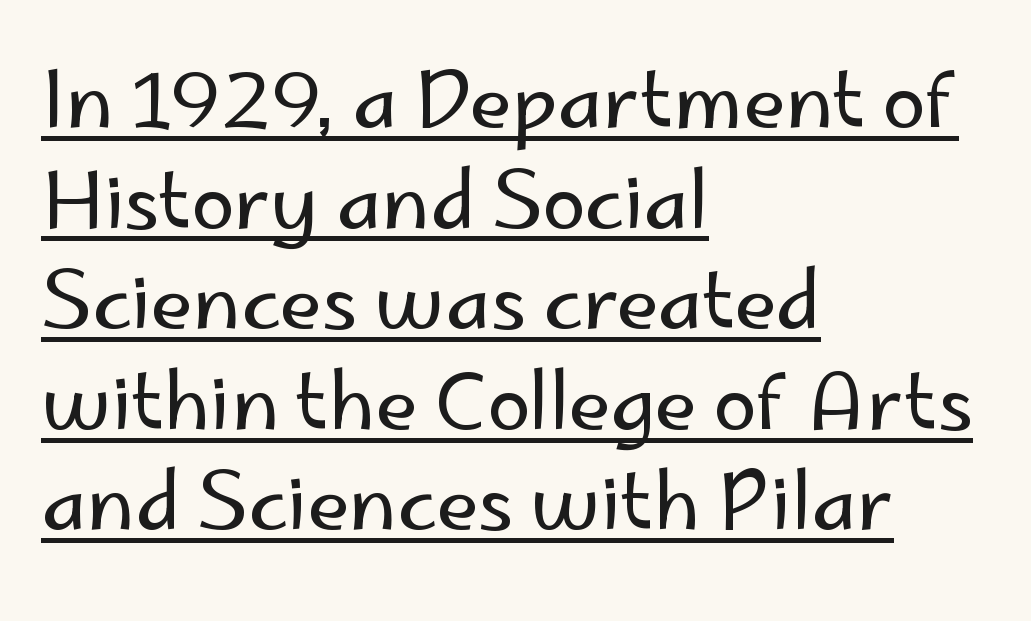
Q: Is the text bold? A: No.
Q: Is the text italic (slanted)? A: No, it is upright.
Q: Is the typeface a serif or a sans-serif typeface? A: Sans-serif.
Q: Is the text underlined? A: Yes.
Q: How is the paragraph aligned? A: Left-aligned.
Q: Is the spacing between letters normal or unusually wide? A: Normal.
Q: Is the spacing between lines tight, normal or loose? A: Normal.
Q: Width (condensed, normal, or wide)? A: Normal.
Q: Stroke contrast? A: Low.
Q: x-height? A: Small.
Q: Monospaced? A: No.
